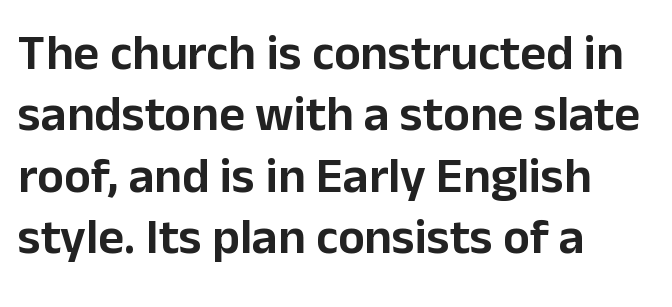
Q: Is the text italic (slanted)? A: No, it is upright.
Q: Is the typeface a serif or a sans-serif typeface? A: Sans-serif.
Q: Is the text underlined? A: No.
Q: How is the paragraph aligned? A: Left-aligned.
Q: Is the spacing between letters normal or unusually wide? A: Normal.
Q: Width (condensed, normal, or wide)? A: Normal.
Q: Stroke contrast? A: Low.
Q: x-height? A: Medium.
Q: Monospaced? A: No.
